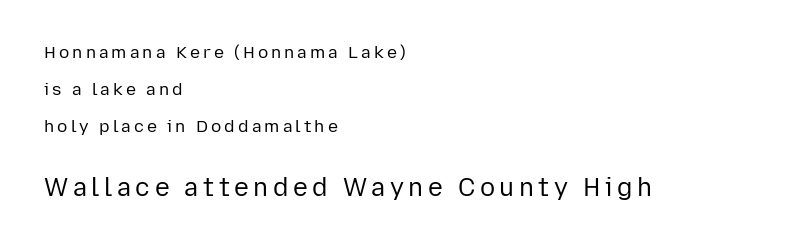
The image shows 25 px text type, upright; set left-aligned, loose line spacing (2.19x), not underlined; the second (bottom) block is 1.47x larger.
